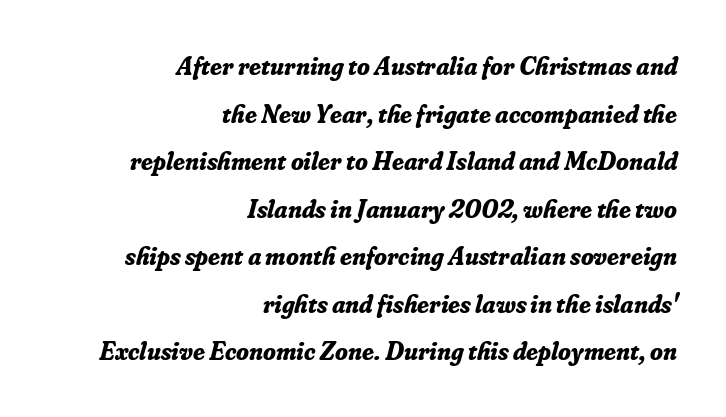
The image shows 26 px bold type, italic (leaning right); set right-aligned, line spacing 1.83x, normal letter spacing, not underlined.
